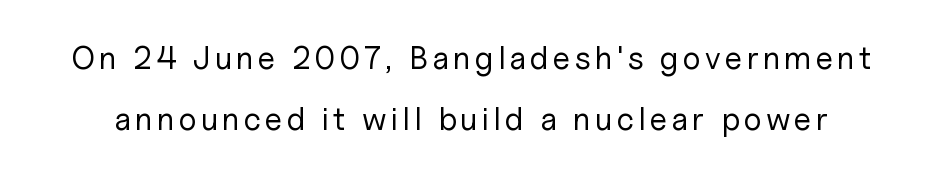
The rendering shows plain stroke endings on the letterforms — a sans-serif design. Students, observe: this is what heavily led, spacious text looks like. Notice how the stems are strictly vertical — no italics here. The glyphs are unaccompanied by any horizontal stroke below them. The strokes are not fattened; the text isn't bold. You could not count columns in this text — the font is proportionally spaced.
